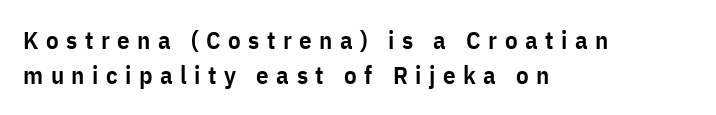
Notice how the passage keeps a crisp vertical edge on the left only. The tracking jumps out immediately: characters are airy and widely separated. In terms of weight, the rendering is demibold, just under bold. Only glyphs here, with clear space below each row. Evenly set lines give the paragraph a standard silhouette. This is roman type, the default non-slanted kind.
